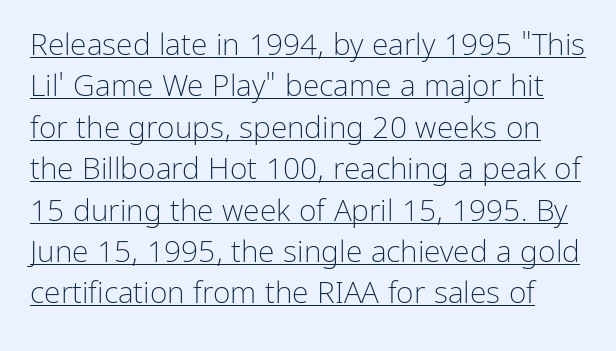
The image shows 30 px light sans-serif type, upright; set normal line spacing (1.38x), normal letter spacing, underlined; low stroke contrast and a medium x-height.
